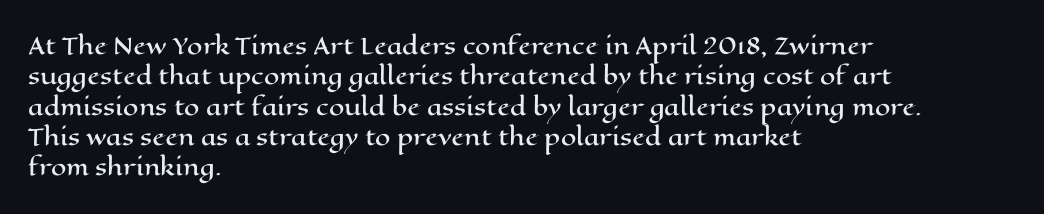
{"italic": "no", "underline": "no", "align": "left", "line_spacing": "normal", "line_spacing_ratio": 1.38, "letter_spacing": "normal", "letter_spacing_em": 0.0, "glyph_px": 22}
